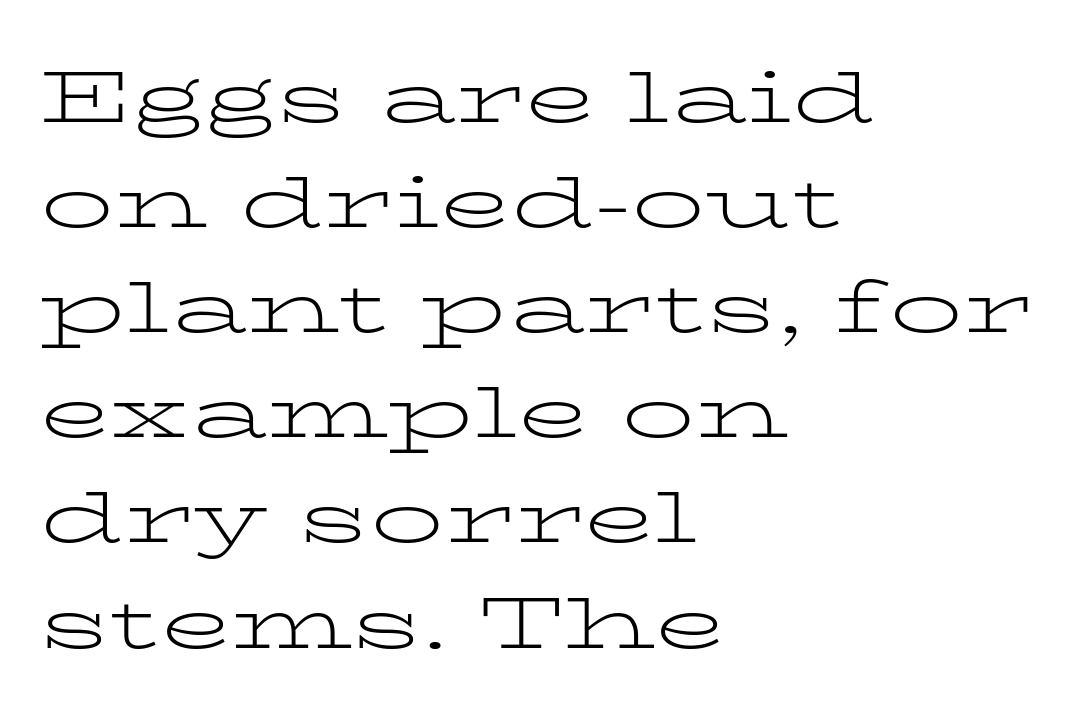
The image shows 73 px light, wide serif type, upright; set left-aligned, normal line spacing (1.44x), normal letter spacing, not underlined; low stroke contrast and a medium x-height.
